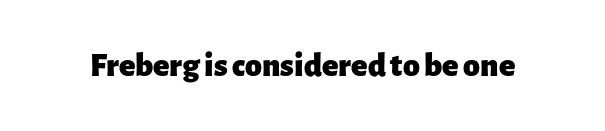
Q: Is the text bold? A: Yes.
Q: Is the text italic (slanted)? A: No, it is upright.
Q: Is the typeface a serif or a sans-serif typeface? A: Sans-serif.
Q: Is the text underlined? A: No.
Q: Is the spacing between letters normal or unusually wide? A: Normal.
Q: Width (condensed, normal, or wide)? A: Normal.
Q: Stroke contrast? A: Low.
Q: x-height? A: Medium.
Q: Monospaced? A: No.
